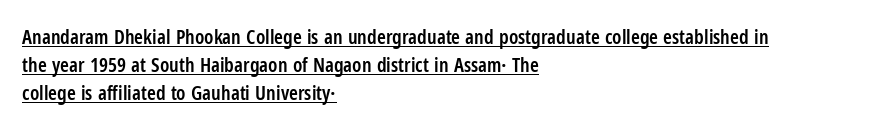
Underlined type. Italic? Not at all — the glyphs are vertical. Default kerning and tracking; the words read as compact shapes. Leading: standard. One-word summary of the alignment: left.
